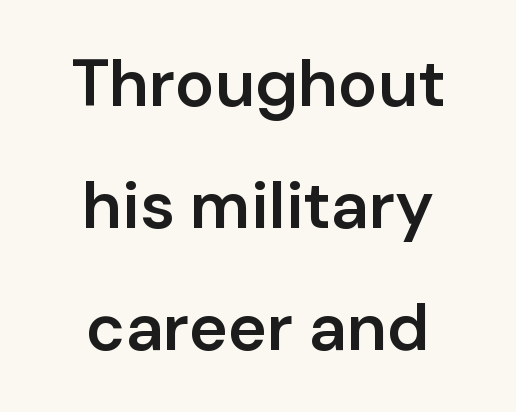
{"serif": "no", "italic": "no", "bold": "semi", "weight": "semibold", "width": "normal", "stroke_contrast": "low", "x_height": "medium", "monospaced": "no", "underline": "no", "align": "center", "line_spacing_ratio": 1.85, "letter_spacing": "normal", "letter_spacing_em": 0.0, "glyph_px": 66}
